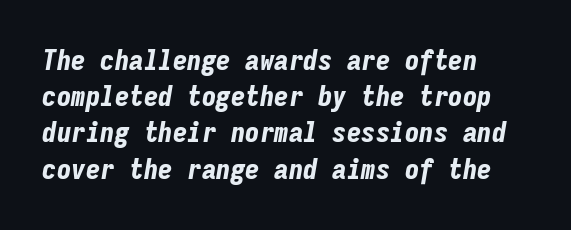
The letters march in equal steps, a hallmark of fixed-pitch type. Short and long lines alike share a common starting point at left. These lines carry a lot of weight — the face is fully bold. Observe the ordinary spacing: letters are neighbours, not strangers. Quick note: underline off. A normal amount of white space separates one row of letters from the next.
